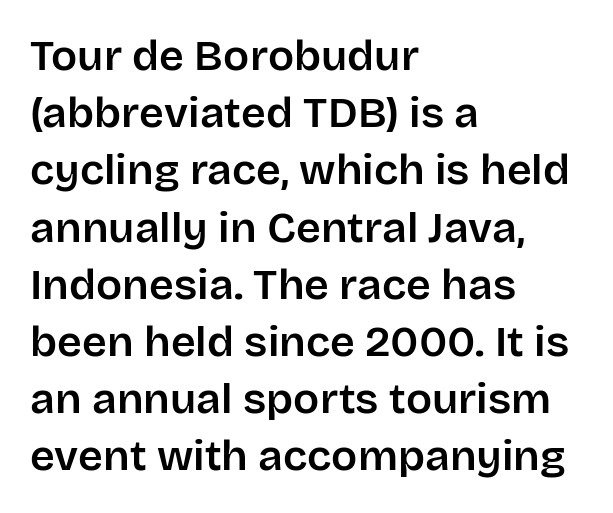
The image shows 43 px sans-serif type, upright; set left-aligned, normal line spacing (1.33x), normal letter spacing, not underlined; low stroke contrast and a large x-height.
